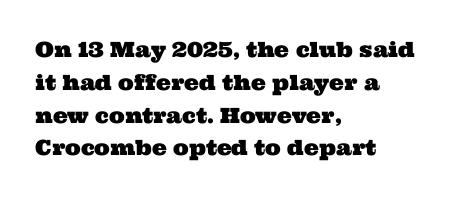
Characters follow at the spacing the type designer built in. Is the block centered? No — it sits flush against the left margin. No word sits above an underline. A typesetter would call this leading conventional body-copy spacing.
